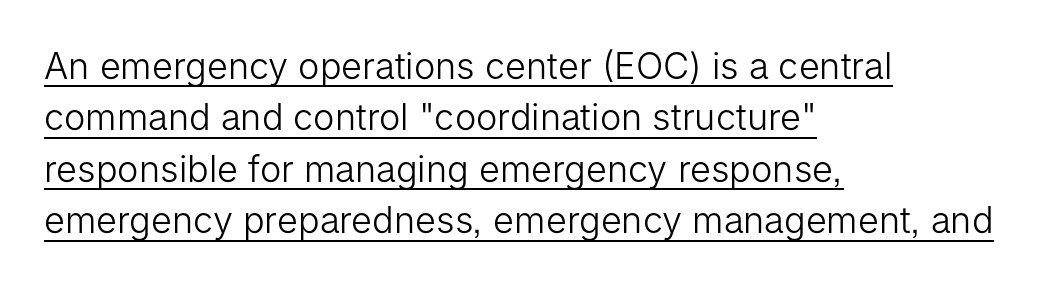
Q: Is the text bold? A: No.
Q: Is the text italic (slanted)? A: No, it is upright.
Q: Is the typeface a serif or a sans-serif typeface? A: Sans-serif.
Q: Is the text underlined? A: Yes.
Q: How is the paragraph aligned? A: Left-aligned.
Q: Is the spacing between letters normal or unusually wide? A: Normal.
Q: Is the spacing between lines tight, normal or loose? A: Normal.
Q: Width (condensed, normal, or wide)? A: Normal.
Q: Stroke contrast? A: Low.
Q: x-height? A: Medium.
Q: Monospaced? A: No.
